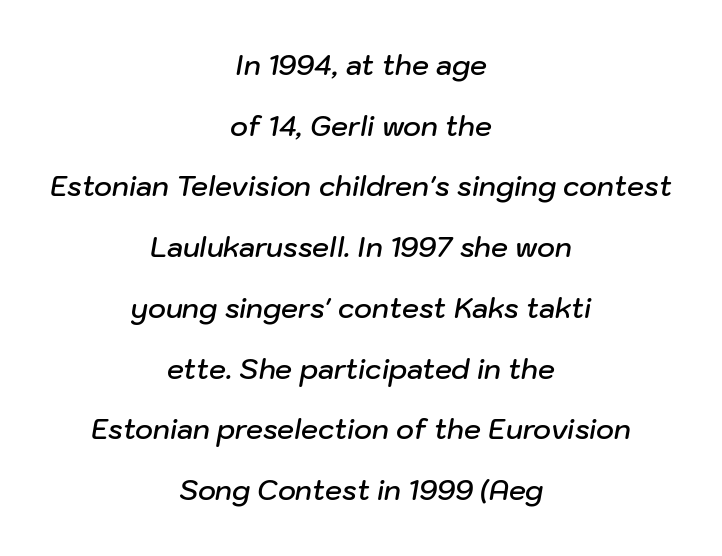
The image shows 27 px text type, italic (leaning right); set centered, loose line spacing (2.25x), normal letter spacing, not underlined.
